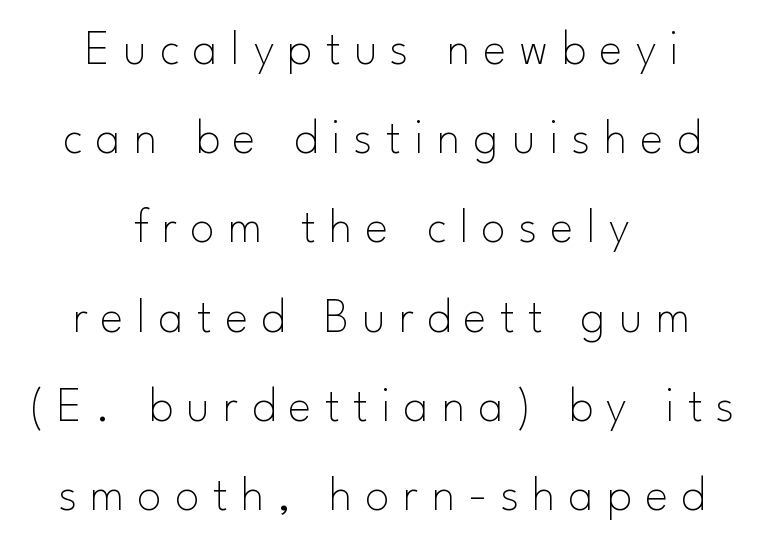
The image shows 49 px thin sans-serif type, upright; set centered, line spacing 1.82x, unusually wide letter spacing (+0.27 em), not underlined; low stroke contrast and a small x-height.
